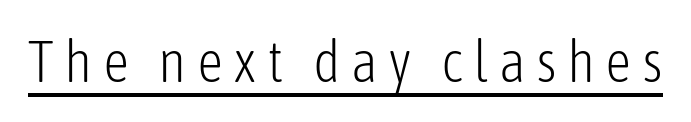
{"serif": "no", "italic": "no", "bold": "no", "weight": "light", "width": "condensed", "stroke_contrast": "low", "x_height": "medium", "monospaced": "no", "underline": "yes", "glyph_px": 58}
